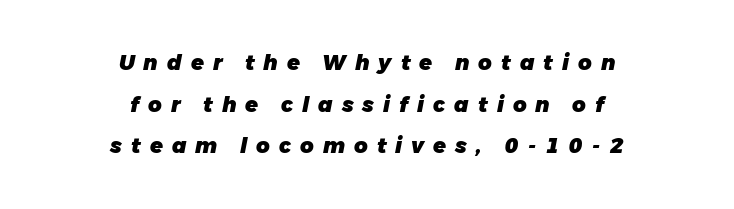
The image shows 21 px bold type, italic (leaning right); set centered, loose line spacing (1.98x), unusually wide letter spacing (+0.43 em), not underlined.
